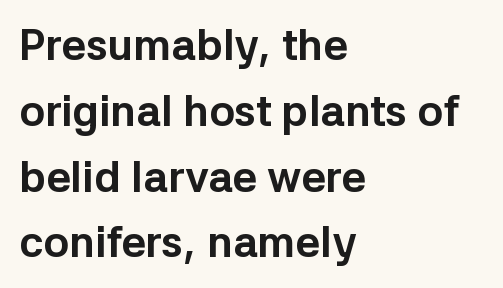
The image shows 43 px bold sans-serif type, upright; set left-aligned, normal line spacing (1.53x), normal letter spacing, not underlined; low stroke contrast and a medium x-height.
